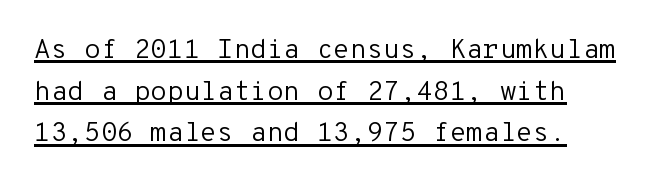
The image shows 27 px text type, upright; set normal line spacing (1.54x), normal letter spacing, underlined.
